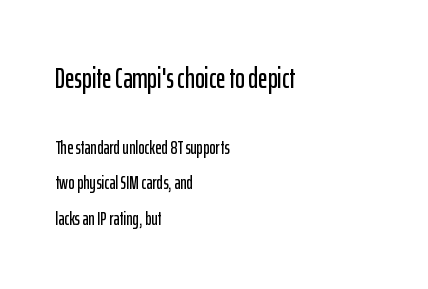
{"serif": "no", "italic": "no", "width": "condensed", "stroke_contrast": "low", "x_height": "medium", "monospaced": "no", "underline": "no", "align": "left", "line_spacing_ratio": 1.86, "letter_spacing": "normal", "letter_spacing_em": 0.0, "larger_block": "first", "size_ratio": 1.53, "glyph_px": 29}
